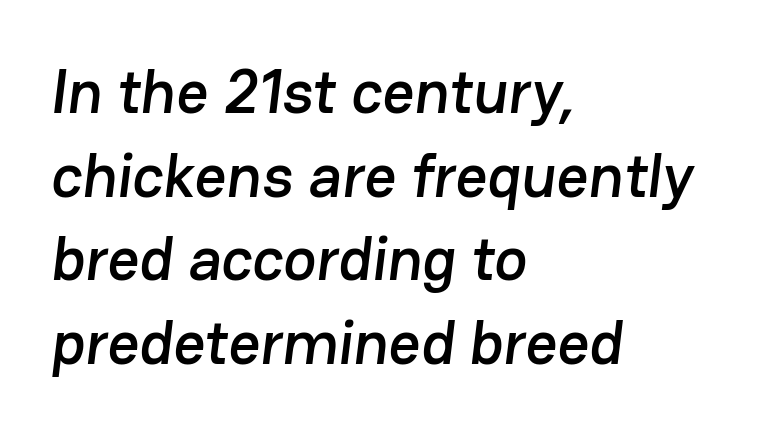
The image shows 62 px sans-serif type; set left-aligned, normal line spacing (1.35x), normal letter spacing, not underlined; low stroke contrast and a medium x-height.
